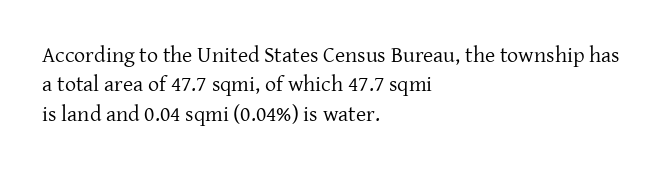
{"italic": "no", "bold": "no", "underline": "no", "align": "left", "line_spacing": "normal", "line_spacing_ratio": 1.34, "letter_spacing": "normal", "letter_spacing_em": 0.0, "glyph_px": 22}
